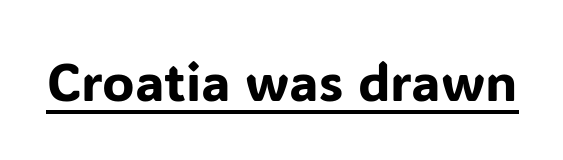
{"serif": "no", "italic": "no", "width": "normal", "stroke_contrast": "low", "x_height": "medium", "monospaced": "no", "underline": "yes", "letter_spacing": "normal", "letter_spacing_em": 0.0, "glyph_px": 53}
